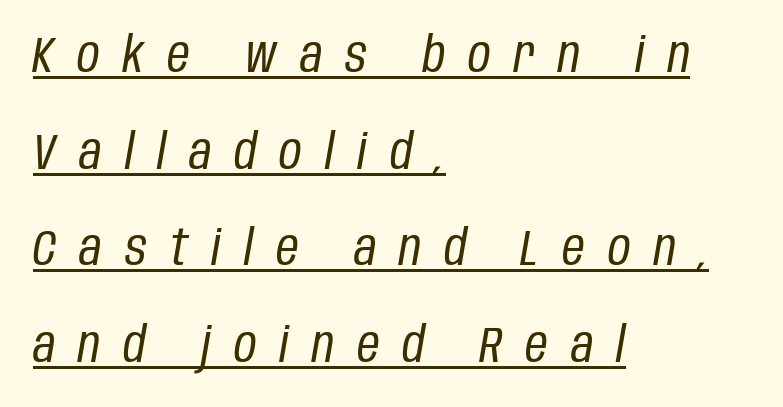
The strokes carry an ordinary text weight at most. What's the leading like? Stretched, with rows far apart. These lines are set flush left with a ragged right edge. The rendered words wear a rule along their underside.
